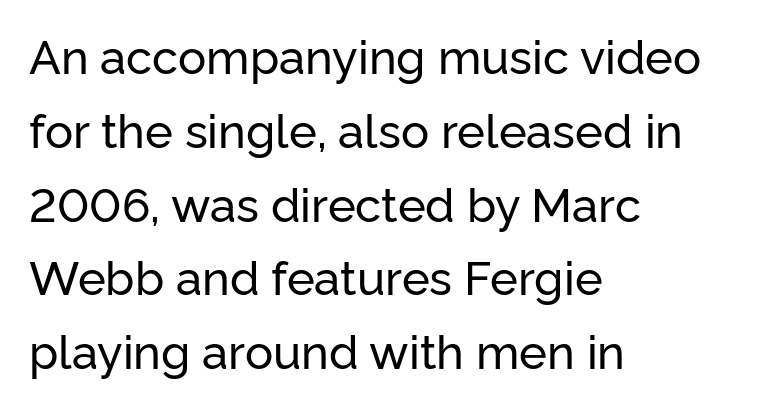
Q: Is the text italic (slanted)? A: No, it is upright.
Q: Is the typeface a serif or a sans-serif typeface? A: Sans-serif.
Q: Is the text underlined? A: No.
Q: How is the paragraph aligned? A: Left-aligned.
Q: Is the spacing between letters normal or unusually wide? A: Normal.
Q: Is the spacing between lines tight, normal or loose? A: Normal.
Q: Width (condensed, normal, or wide)? A: Normal.
Q: Stroke contrast? A: Low.
Q: x-height? A: Medium.
Q: Monospaced? A: No.
